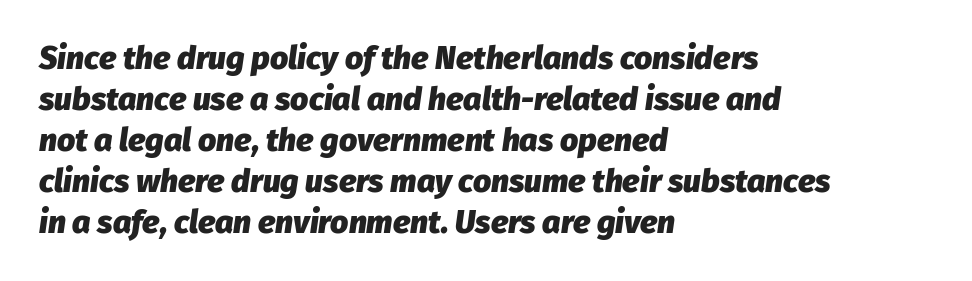
Think of a printed novel: that variable character pitch is what you see here. The typesetter chose a ragged-right arrangement here. The words here are not underlined. Style check: oblique. The space between consecutive lines is moderate. Default kerning and tracking; the words read as compact shapes.
